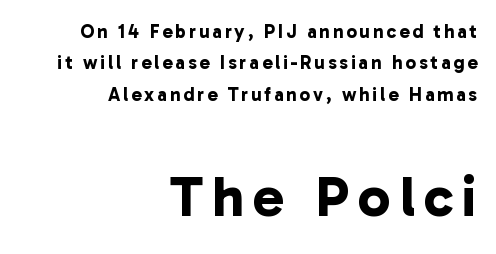
The image shows 58 px bold sans-serif type; set right-aligned, normal line spacing (1.65x), not underlined; the second (bottom) block is 3.05x larger; low stroke contrast and a medium x-height.
